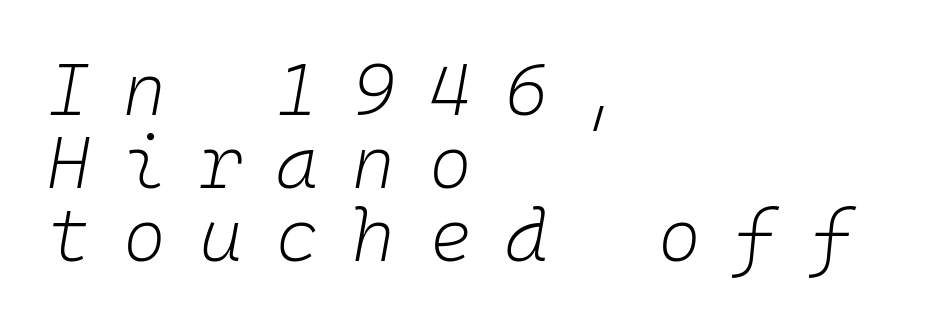
Q: Is the text bold? A: No.
Q: Is the text italic (slanted)? A: Yes, it leans right by about 10 degrees.
Q: Is the text underlined? A: No.
Q: How is the paragraph aligned? A: Left-aligned.
Q: Is the spacing between letters normal or unusually wide? A: Unusually wide.
Q: Is the spacing between lines tight, normal or loose? A: Tight.
Q: Width (condensed, normal, or wide)? A: Normal.
Q: Stroke contrast? A: Low.
Q: x-height? A: Medium.
Q: Monospaced? A: Yes.
